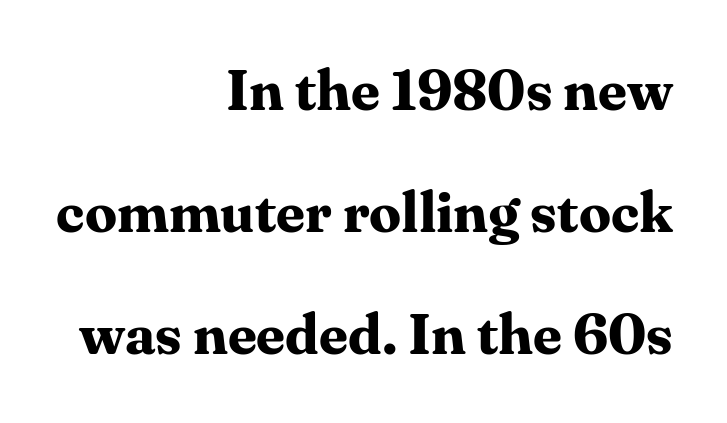
The passage shown is typed in a proportional face where columns would drift. Each row of text sits above clean, open space. The leading is generous, giving the passage an open texture. The passage is arranged like a letterhead date or caption credit — flush right. Each glyph is drawn with heavy, bold strokes. Font category for this specimen: serif.
